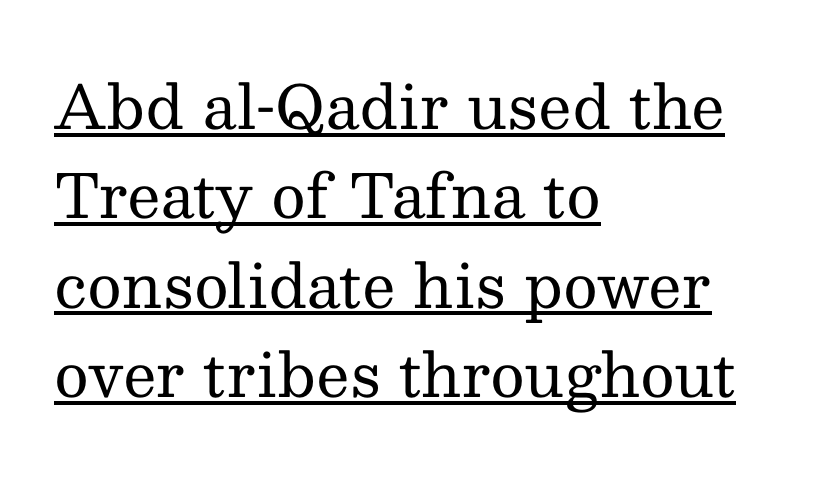
Q: Is the text bold? A: No.
Q: Is the text italic (slanted)? A: No, it is upright.
Q: Is the typeface a serif or a sans-serif typeface? A: Serif.
Q: Is the text underlined? A: Yes.
Q: How is the paragraph aligned? A: Left-aligned.
Q: Is the spacing between letters normal or unusually wide? A: Normal.
Q: Is the spacing between lines tight, normal or loose? A: Normal.
Q: Width (condensed, normal, or wide)? A: Normal.
Q: Stroke contrast? A: Medium.
Q: x-height? A: Medium.
Q: Monospaced? A: No.
